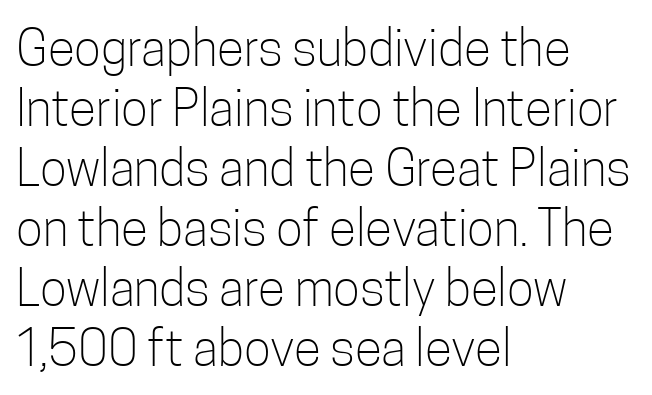
Q: Is the text bold? A: No.
Q: Is the text italic (slanted)? A: No, it is upright.
Q: Is the typeface a serif or a sans-serif typeface? A: Sans-serif.
Q: Is the text underlined? A: No.
Q: How is the paragraph aligned? A: Left-aligned.
Q: Is the spacing between letters normal or unusually wide? A: Normal.
Q: Width (condensed, normal, or wide)? A: Condensed.
Q: Stroke contrast? A: Low.
Q: x-height? A: Medium.
Q: Monospaced? A: No.
